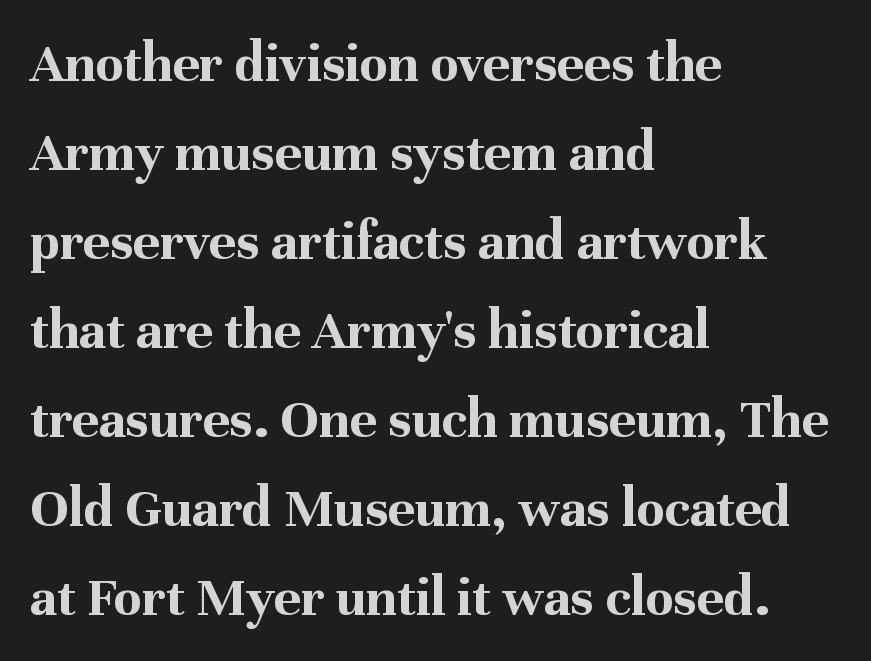
{"serif": "yes", "italic": "no", "bold": "yes", "weight": "bold", "width": "normal", "stroke_contrast": "medium", "x_height": "medium", "monospaced": "no", "underline": "no", "align": "left", "line_spacing": "normal", "line_spacing_ratio": 1.56, "letter_spacing": "normal", "letter_spacing_em": 0.0, "glyph_px": 57}
